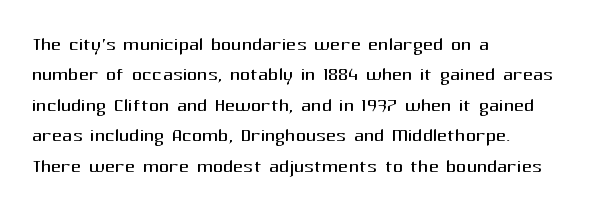
Nope, not italic — everything's standing straight. Only glyphs here, with clear space below each row. Leftover space on each line is placed entirely after the last word. The gaps between neighbouring characters are ordinary and unremarkable. A light-to-regular cut is what we see here.
